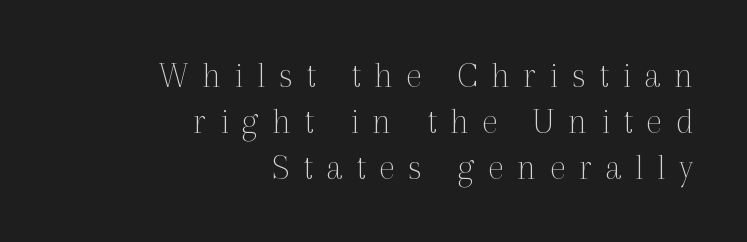
Q: Is the text bold? A: No.
Q: Is the text italic (slanted)? A: No, it is upright.
Q: Is the typeface a serif or a sans-serif typeface? A: Serif.
Q: Is the text underlined? A: No.
Q: How is the paragraph aligned? A: Right-aligned.
Q: Is the spacing between letters normal or unusually wide? A: Unusually wide.
Q: Width (condensed, normal, or wide)? A: Normal.
Q: x-height? A: Medium.
Q: Monospaced? A: No.
